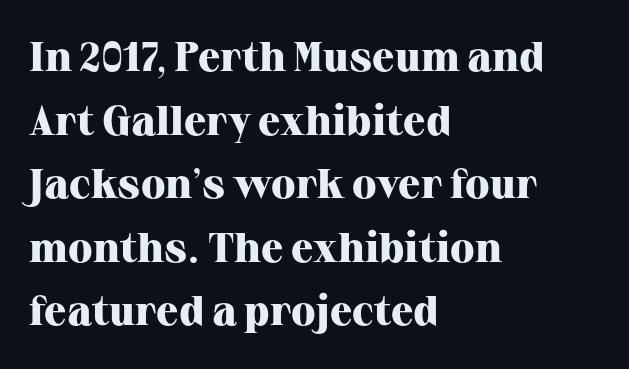
These lines stack with their left ends in a neat column. Normally led — the rows are evenly, conventionally spaced. The gaps between neighbouring characters are ordinary and unremarkable. The letters carry serifs — small finishing strokes at the ends of their stems. Italic: no, the glyphs are upright roman. Is this a fixed-width face? No — the glyphs have proportional, varying widths.
